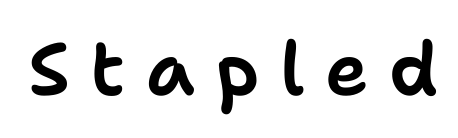
{"serif": "no", "italic": "no", "width": "normal", "stroke_contrast": "low", "x_height": "medium", "monospaced": "no", "underline": "no", "letter_spacing": "wide", "letter_spacing_em": 0.28, "glyph_px": 74}
